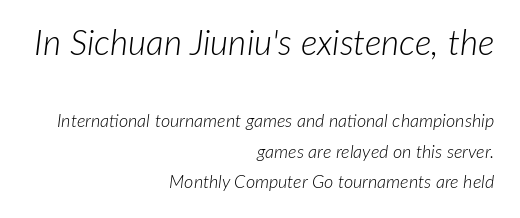
{"italic": "yes", "lean": "right", "slant_degrees": 7, "bold": "no", "weight": "light", "width": "normal", "stroke_contrast": "low", "x_height": "medium", "monospaced": "no", "underline": "no", "align": "right", "line_spacing": "normal", "line_spacing_ratio": 1.67, "letter_spacing": "normal", "letter_spacing_em": 0.0, "larger_block": "first", "size_ratio": 1.94, "glyph_px": 35}
